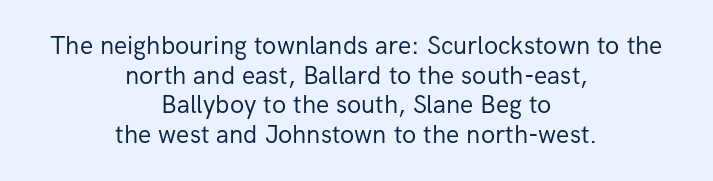
{"italic": "no", "bold": "no", "underline": "no", "align": "center", "line_spacing": "tight", "line_spacing_ratio": 1.14, "letter_spacing": "normal", "letter_spacing_em": 0.0, "glyph_px": 26}
